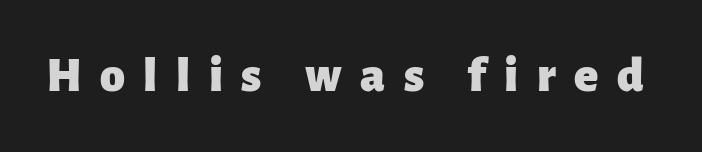
This is sans-serif lettering, the kind often seen on screens and signage. The letters advance in unequal steps, a hallmark of proportional type. Look at the tracking — it's clearly loosened, letters drifting apart. It's the straight-up-and-down kind of type. Typographic density is high because the face is bold. Anything drawn beneath the words? Only blank space.
